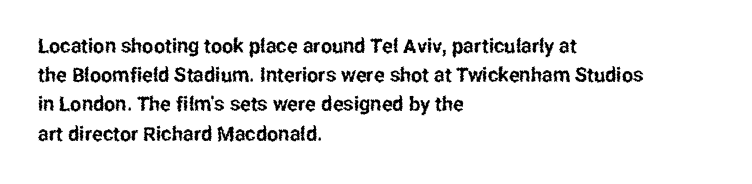
The image shows 20 px text type, upright; set left-aligned, normal line spacing (1.46x), normal letter spacing, not underlined.
